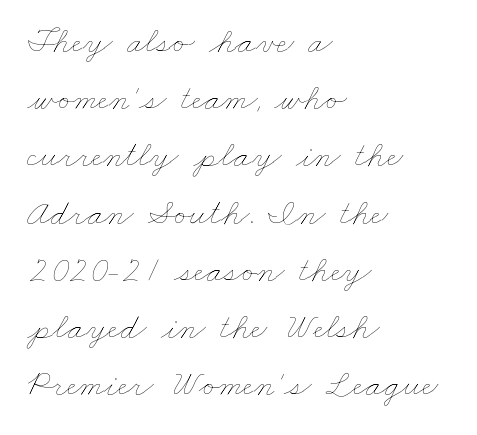
Q: Is the text bold? A: No.
Q: Is the text underlined? A: No.
Q: How is the paragraph aligned? A: Left-aligned.
Q: Is the spacing between letters normal or unusually wide? A: Normal.
Q: Is the spacing between lines tight, normal or loose? A: Normal.
Q: Width (condensed, normal, or wide)? A: Wide.
Q: Stroke contrast? A: Low.
Q: x-height? A: Small.
Q: Monospaced? A: No.
